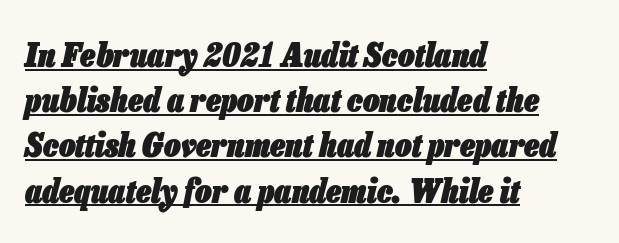
The image shows 33 px heavy, condensed type, italic (leaning right); set left-aligned, normal line spacing (1.37x), normal letter spacing, underlined; low stroke contrast and a medium x-height.
